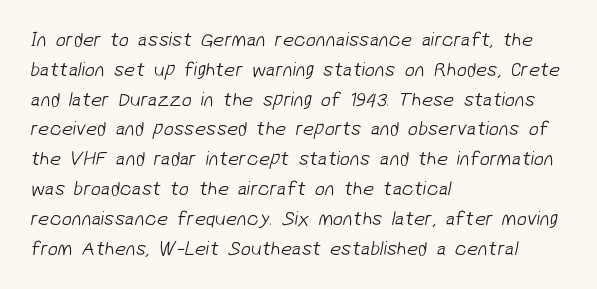
{"bold": "no", "underline": "no", "align": "left", "line_spacing": "normal", "line_spacing_ratio": 1.49, "letter_spacing": "normal", "letter_spacing_em": 0.0, "glyph_px": 20}
